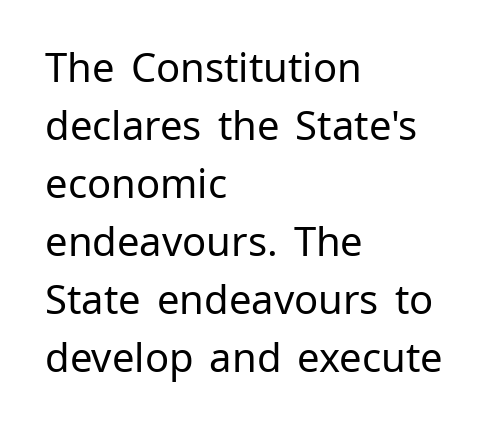
{"serif": "no", "italic": "no", "bold": "no", "weight": "regular", "width": "normal", "stroke_contrast": "low", "x_height": "medium", "monospaced": "no", "underline": "no", "align": "left", "line_spacing": "normal", "line_spacing_ratio": 1.45, "letter_spacing": "normal", "letter_spacing_em": 0.0, "glyph_px": 40}
